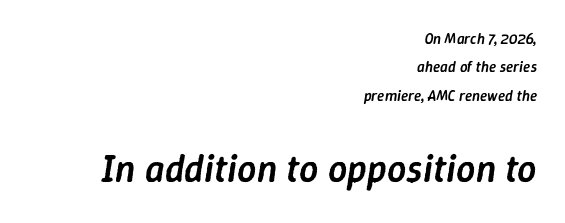
The image shows 38 px semibold type, italic (leaning right); set right-aligned, line spacing 1.89x, normal letter spacing, not underlined; the second (bottom) block is 2.53x larger; low stroke contrast and a medium x-height.
